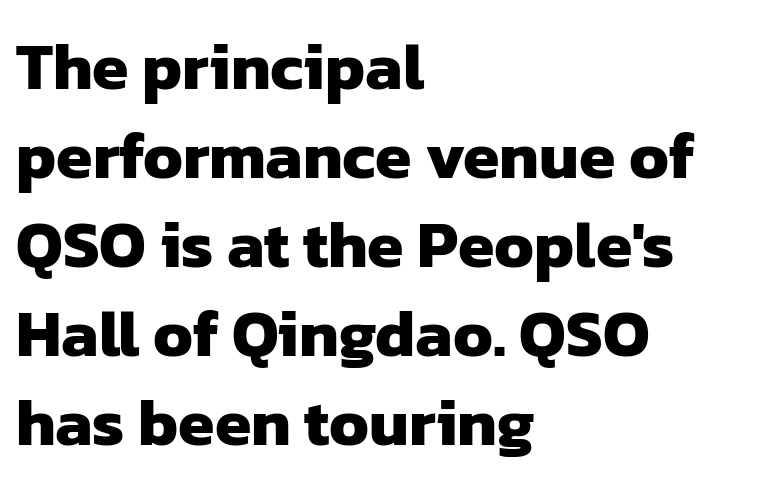
Q: Is the text bold? A: Yes.
Q: Is the typeface a serif or a sans-serif typeface? A: Sans-serif.
Q: Is the text underlined? A: No.
Q: How is the paragraph aligned? A: Left-aligned.
Q: Is the spacing between letters normal or unusually wide? A: Normal.
Q: Is the spacing between lines tight, normal or loose? A: Normal.
Q: Width (condensed, normal, or wide)? A: Normal.
Q: Stroke contrast? A: Low.
Q: x-height? A: Medium.
Q: Monospaced? A: No.
